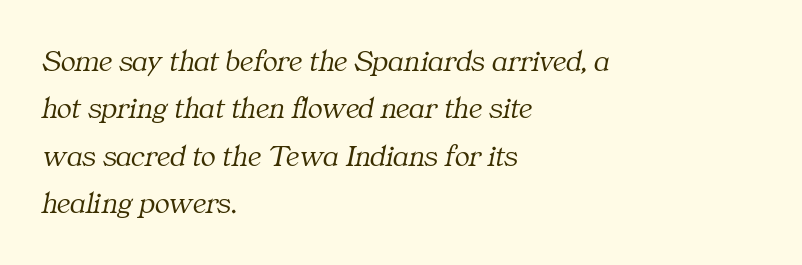
These lines stack with their left ends in a neat column. Notice how descenders clear the ascenders below comfortably — that's standard leading. Letterform terminals end in serifs throughout the passage. Check under the words: just untouched page. The passage shown is not bold in any degree. Students, note that the glyphs here touch the page at normal intervals.
